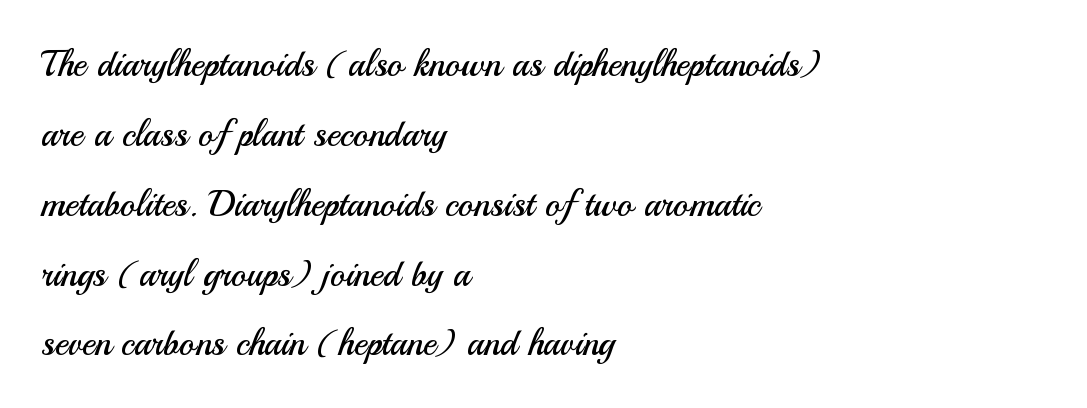
The typesetting does not lean heavy: it is not bold. The passage shown is typed in a proportional face where columns would drift. Students, observe: this is what heavily led, spacious text looks like. Decoration check: the copy has no underline. A classic flush-left, rag-right setting is used for this passage.
